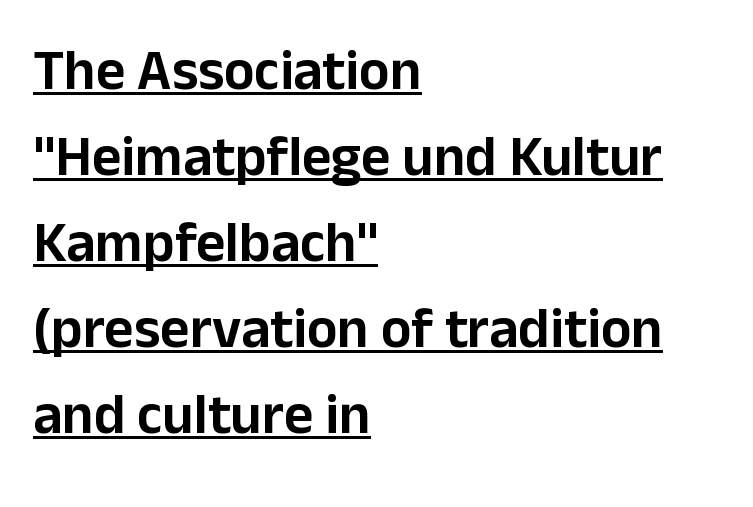
The image shows 57 px sans-serif type, upright; set left-aligned, normal line spacing (1.51x), normal letter spacing, underlined; low stroke contrast and a medium x-height.
